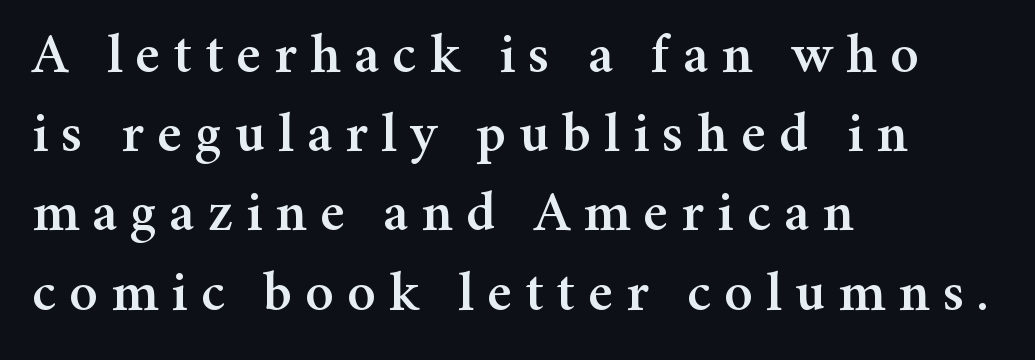
Q: Is the text italic (slanted)? A: No, it is upright.
Q: Is the typeface a serif or a sans-serif typeface? A: Serif.
Q: Is the text underlined? A: No.
Q: How is the paragraph aligned? A: Left-aligned.
Q: Is the spacing between letters normal or unusually wide? A: Unusually wide.
Q: Is the spacing between lines tight, normal or loose? A: Normal.
Q: Width (condensed, normal, or wide)? A: Normal.
Q: Stroke contrast? A: Medium.
Q: x-height? A: Medium.
Q: Monospaced? A: No.
